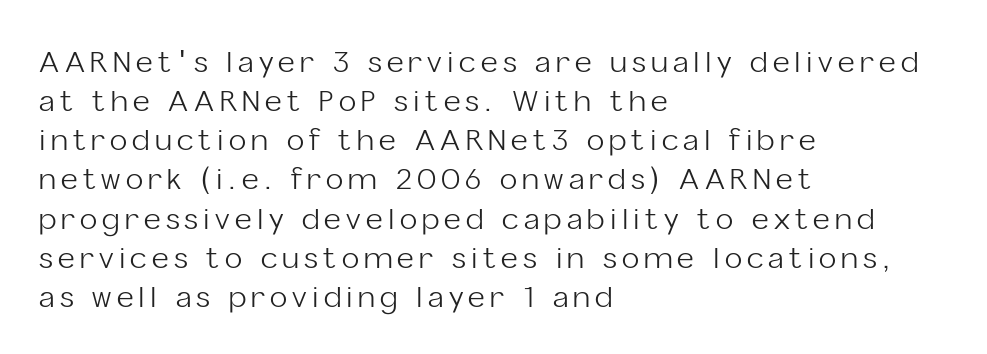
Q: Is the text bold? A: No.
Q: Is the text italic (slanted)? A: No, it is upright.
Q: Is the typeface a serif or a sans-serif typeface? A: Sans-serif.
Q: Is the text underlined? A: No.
Q: How is the paragraph aligned? A: Left-aligned.
Q: Is the spacing between lines tight, normal or loose? A: Normal.
Q: Width (condensed, normal, or wide)? A: Normal.
Q: Stroke contrast? A: Low.
Q: x-height? A: Medium.
Q: Monospaced? A: No.
